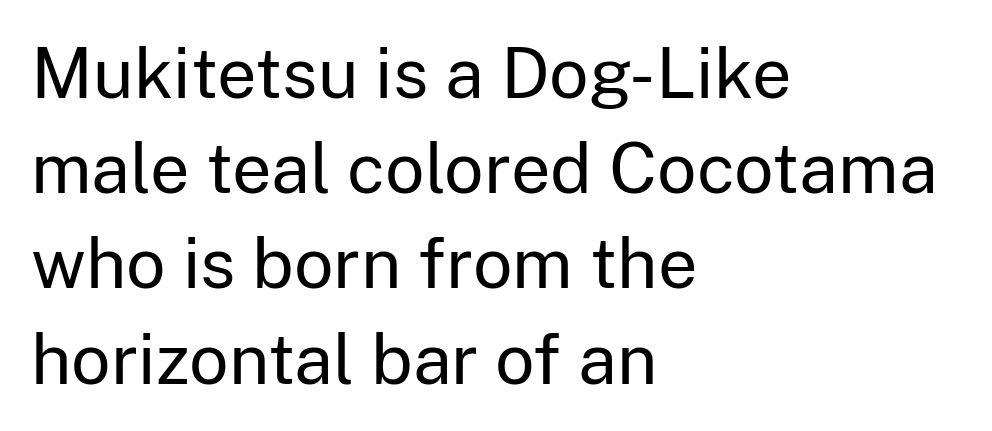
Q: Is the text bold? A: No.
Q: Is the text italic (slanted)? A: No, it is upright.
Q: Is the typeface a serif or a sans-serif typeface? A: Sans-serif.
Q: Is the text underlined? A: No.
Q: How is the paragraph aligned? A: Left-aligned.
Q: Is the spacing between letters normal or unusually wide? A: Normal.
Q: Is the spacing between lines tight, normal or loose? A: Normal.
Q: Width (condensed, normal, or wide)? A: Normal.
Q: Stroke contrast? A: Low.
Q: x-height? A: Medium.
Q: Monospaced? A: No.
